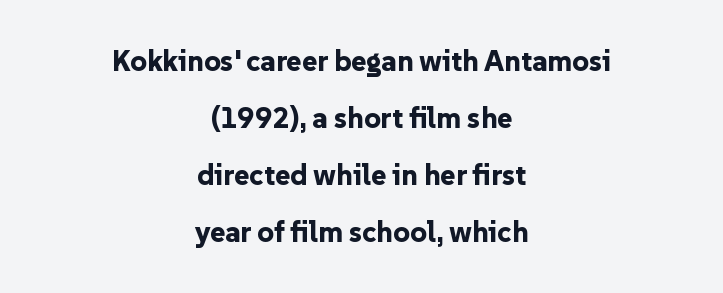
The image shows 29 px bold sans-serif type, upright; set centered, loose line spacing (1.96x), normal letter spacing, not underlined; low stroke contrast and a medium x-height.
